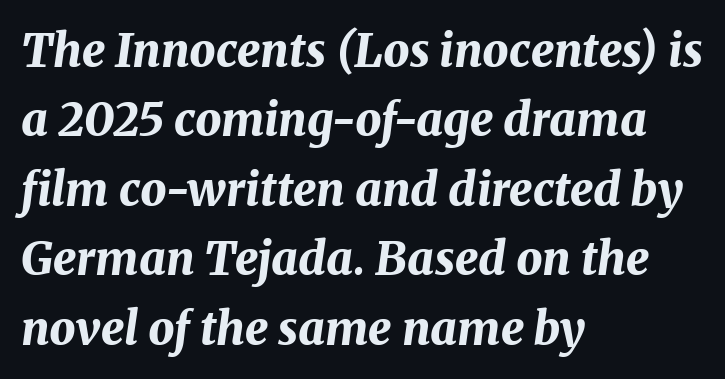
Q: Is the text bold? A: Yes.
Q: Is the text italic (slanted)? A: Yes, it leans right by about 8 degrees.
Q: Is the text underlined? A: No.
Q: How is the paragraph aligned? A: Left-aligned.
Q: Is the spacing between letters normal or unusually wide? A: Normal.
Q: Is the spacing between lines tight, normal or loose? A: Normal.
Q: Width (condensed, normal, or wide)? A: Normal.
Q: Stroke contrast? A: Medium.
Q: x-height? A: Medium.
Q: Monospaced? A: No.
